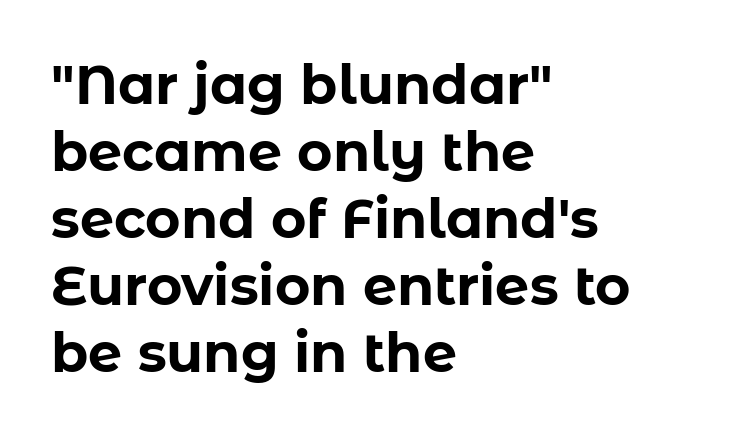
Q: Is the text bold? A: Yes.
Q: Is the text italic (slanted)? A: No, it is upright.
Q: Is the typeface a serif or a sans-serif typeface? A: Sans-serif.
Q: Is the text underlined? A: No.
Q: How is the paragraph aligned? A: Left-aligned.
Q: Is the spacing between letters normal or unusually wide? A: Normal.
Q: Width (condensed, normal, or wide)? A: Normal.
Q: Stroke contrast? A: Low.
Q: x-height? A: Medium.
Q: Monospaced? A: No.
